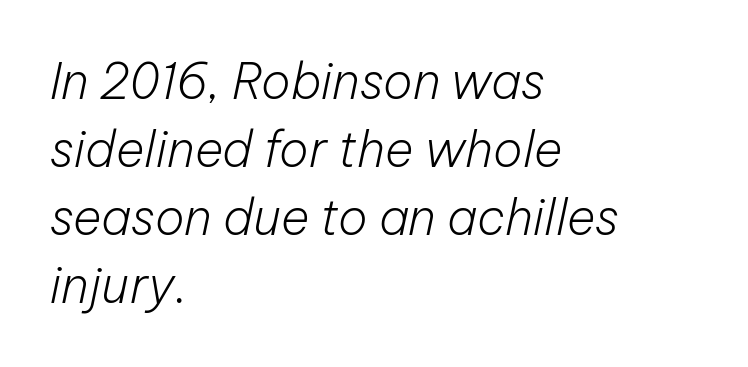
Q: Is the text bold? A: No.
Q: Is the text italic (slanted)? A: Yes, it leans right by about 12 degrees.
Q: Is the text underlined? A: No.
Q: How is the paragraph aligned? A: Left-aligned.
Q: Is the spacing between letters normal or unusually wide? A: Normal.
Q: Is the spacing between lines tight, normal or loose? A: Normal.
Q: Width (condensed, normal, or wide)? A: Normal.
Q: Stroke contrast? A: Low.
Q: x-height? A: Medium.
Q: Monospaced? A: No.
